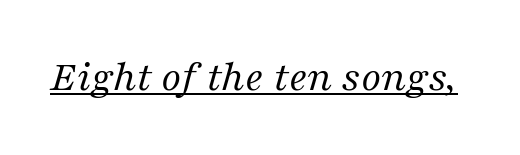
Q: Is the text bold? A: No.
Q: Is the text italic (slanted)? A: Yes, it leans right by about 16 degrees.
Q: Is the typeface a serif or a sans-serif typeface? A: Serif.
Q: Is the text underlined? A: Yes.
Q: Is the spacing between letters normal or unusually wide? A: Normal.
Q: Width (condensed, normal, or wide)? A: Normal.
Q: Stroke contrast? A: Medium.
Q: x-height? A: Medium.
Q: Monospaced? A: No.
